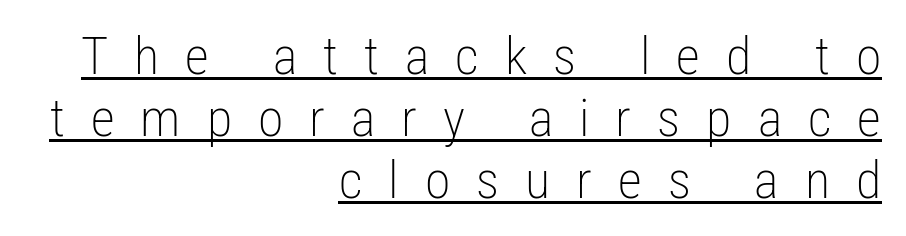
{"serif": "no", "italic": "no", "bold": "no", "weight": "light", "width": "condensed", "stroke_contrast": "low", "x_height": "medium", "monospaced": "no", "underline": "yes", "align": "right", "line_spacing_ratio": 1.19, "letter_spacing": "wide", "letter_spacing_em": 0.5, "glyph_px": 52}
